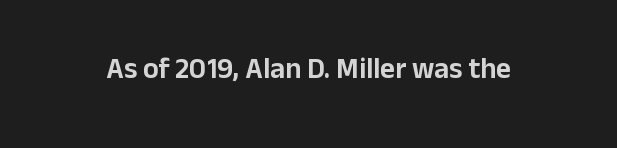
The letterforms sit shoulder to shoulder at normal distance. Vertical strokes here are truly vertical. Proportional: the letters do not fall into vertical columns. The specimen omits any rule beneath the text block's lines. Typographically, this falls in the sans-serif category.
